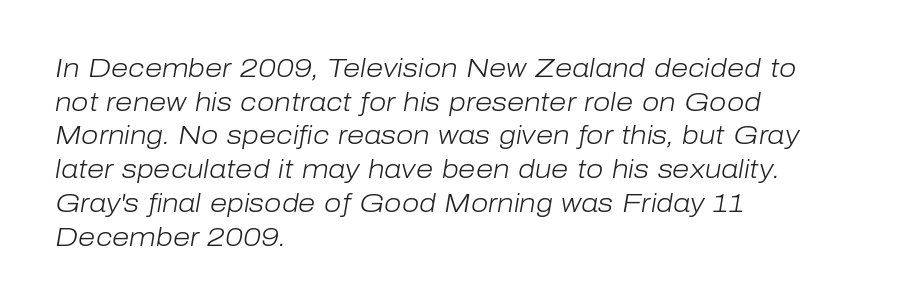
{"italic": "yes", "lean": "right", "slant_degrees": 10, "bold": "no", "underline": "no", "align": "left", "line_spacing": "normal", "line_spacing_ratio": 1.35, "letter_spacing": "normal", "letter_spacing_em": 0.0, "glyph_px": 25}
